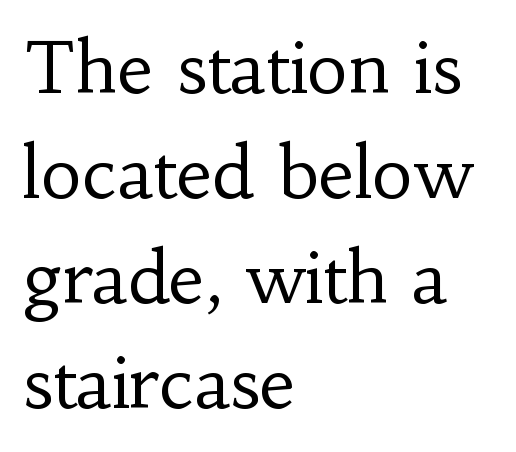
Q: Is the text bold? A: No.
Q: Is the text italic (slanted)? A: No, it is upright.
Q: Is the typeface a serif or a sans-serif typeface? A: Serif.
Q: Is the text underlined? A: No.
Q: How is the paragraph aligned? A: Left-aligned.
Q: Is the spacing between letters normal or unusually wide? A: Normal.
Q: Is the spacing between lines tight, normal or loose? A: Normal.
Q: Width (condensed, normal, or wide)? A: Normal.
Q: Stroke contrast? A: Low.
Q: x-height? A: Small.
Q: Monospaced? A: No.
